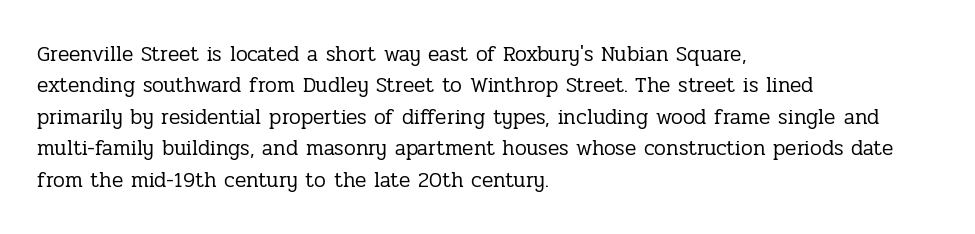
Q: Is the text bold? A: No.
Q: Is the text italic (slanted)? A: No, it is upright.
Q: Is the text underlined? A: No.
Q: How is the paragraph aligned? A: Left-aligned.
Q: Is the spacing between letters normal or unusually wide? A: Normal.
Q: Is the spacing between lines tight, normal or loose? A: Normal.
